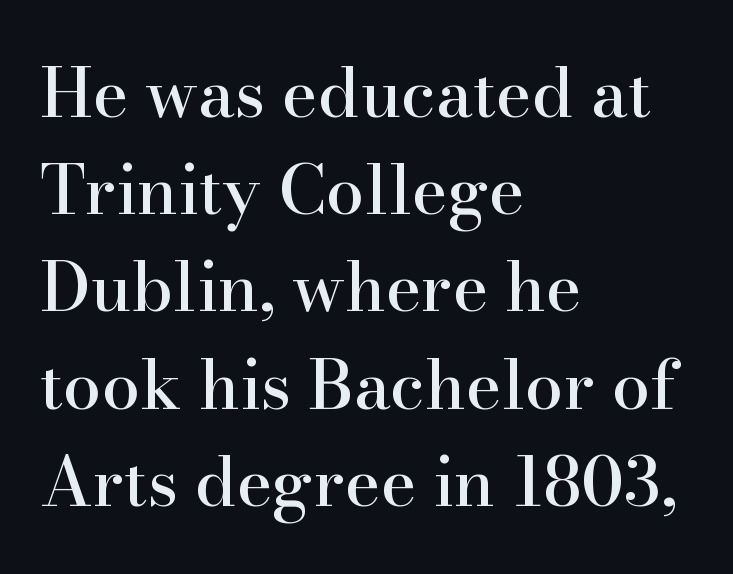
The image shows 68 px serif type, upright; set left-aligned, normal line spacing (1.43x), normal letter spacing, not underlined; high stroke contrast and a small x-height.
